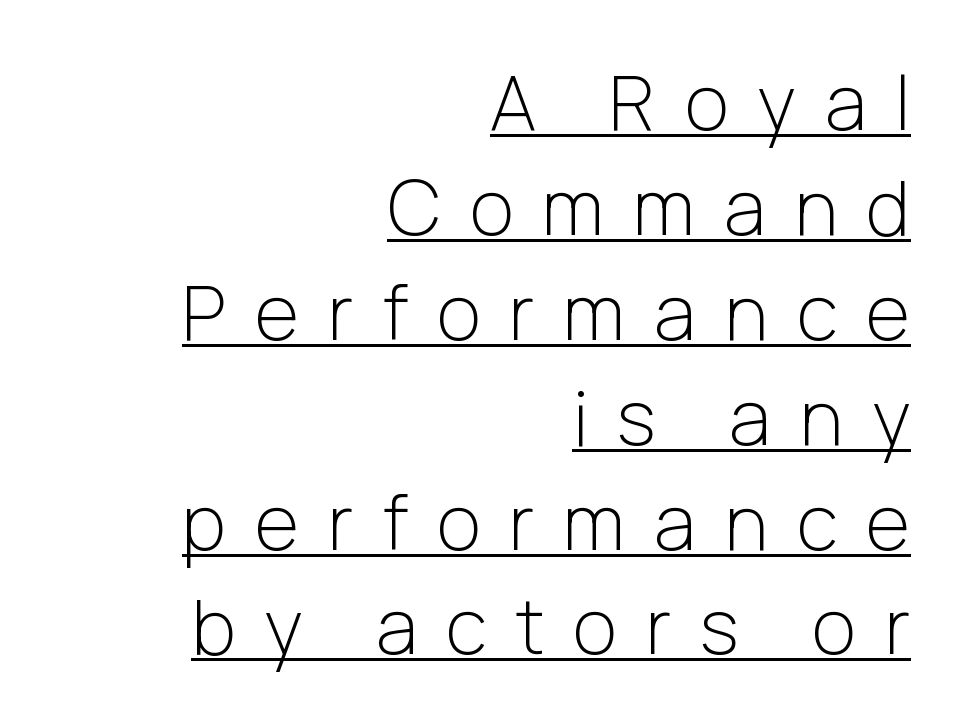
{"serif": "no", "italic": "no", "bold": "no", "weight": "light", "width": "normal", "stroke_contrast": "low", "x_height": "medium", "monospaced": "no", "underline": "yes", "align": "right", "line_spacing": "normal", "line_spacing_ratio": 1.38, "letter_spacing": "wide", "letter_spacing_em": 0.38, "glyph_px": 76}
